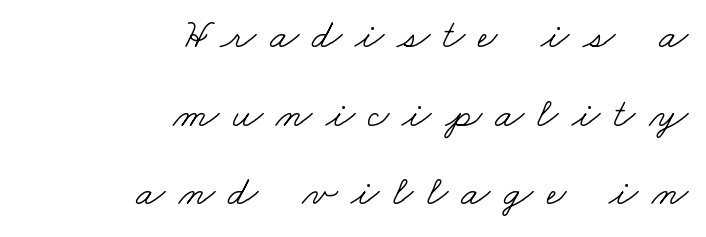
{"serif": "yes", "bold": "no", "weight": "light", "width": "wide", "stroke_contrast": "low", "x_height": "small", "monospaced": "no", "underline": "no", "align": "right", "line_spacing_ratio": 1.87, "letter_spacing": "wide", "letter_spacing_em": 0.32, "glyph_px": 42}
